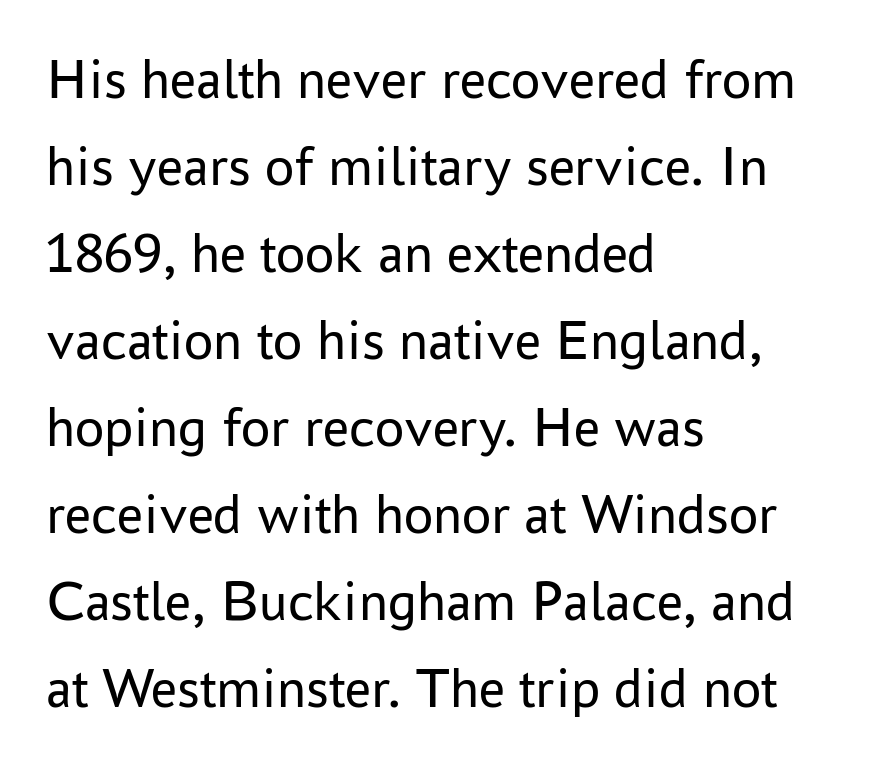
The image shows 58 px regular-weight sans-serif type, upright; set left-aligned, normal line spacing (1.5x), normal letter spacing, not underlined; low stroke contrast and a medium x-height.
